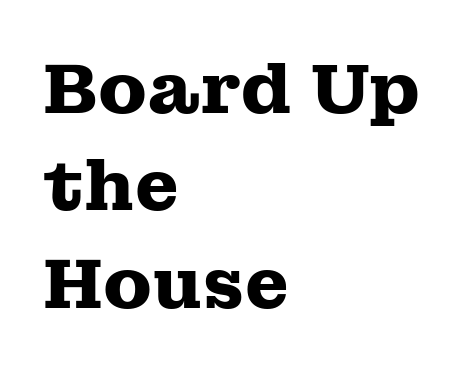
Posture: straight, roman, zero tilt. Observe the ordinary spacing: letters are neighbours, not strangers. The sample has been set heavy, in full bold. Each letter's strokes conclude with small projecting serifs. The block of text has a typical density, with ordinary space between rows. Each letter keeps its own natural width here, so spacing adapts to shape.
